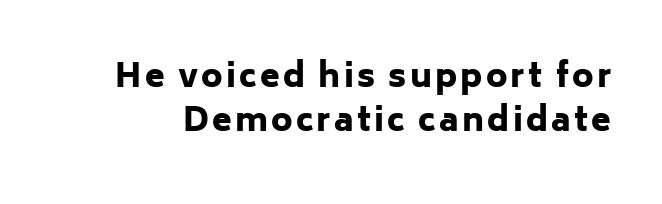
{"serif": "no", "italic": "no", "bold": "yes", "weight": "heavy", "width": "normal", "stroke_contrast": "low", "x_height": "medium", "monospaced": "no", "underline": "no", "line_spacing": "normal", "line_spacing_ratio": 1.38, "glyph_px": 32}
